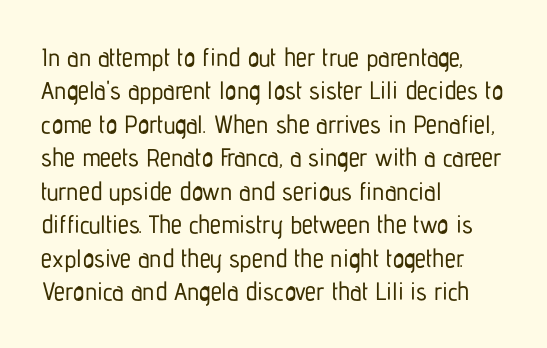
Q: Is the text italic (slanted)? A: No, it is upright.
Q: Is the text underlined? A: No.
Q: How is the paragraph aligned? A: Left-aligned.
Q: Is the spacing between letters normal or unusually wide? A: Normal.
Q: Is the spacing between lines tight, normal or loose? A: Normal.
